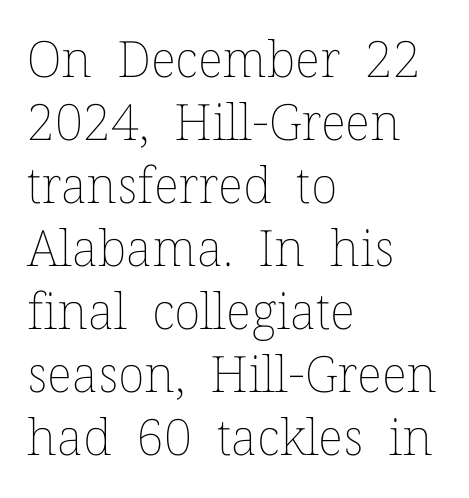
{"italic": "no", "bold": "no", "weight": "thin", "width": "normal", "stroke_contrast": "low", "x_height": "medium", "monospaced": "no", "underline": "no", "align": "left", "line_spacing": "normal", "line_spacing_ratio": 1.26, "letter_spacing": "normal", "letter_spacing_em": 0.0, "glyph_px": 50}
